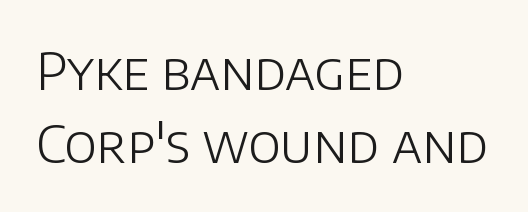
Q: Is the text bold? A: No.
Q: Is the text italic (slanted)? A: No, it is upright.
Q: Is the typeface a serif or a sans-serif typeface? A: Sans-serif.
Q: Is the text underlined? A: No.
Q: How is the paragraph aligned? A: Left-aligned.
Q: Is the spacing between letters normal or unusually wide? A: Normal.
Q: Is the spacing between lines tight, normal or loose? A: Normal.
Q: Width (condensed, normal, or wide)? A: Normal.
Q: Stroke contrast? A: Low.
Q: x-height? A: Large.
Q: Monospaced? A: No.
